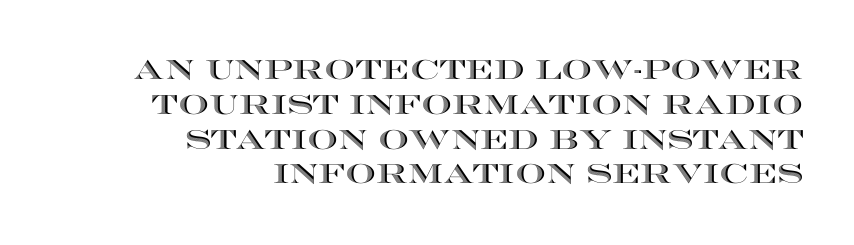
The image shows 27 px text type, upright; set right-aligned, normal line spacing (1.29x), normal letter spacing, not underlined.
